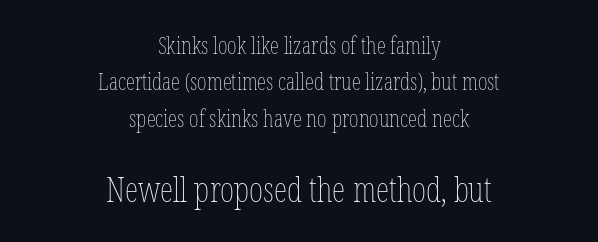
{"italic": "no", "bold": "no", "weight": "thin", "width": "condensed", "stroke_contrast": "low", "x_height": "medium", "monospaced": "no", "underline": "no", "align": "center", "line_spacing": "normal", "line_spacing_ratio": 1.58, "letter_spacing": "normal", "letter_spacing_em": 0.0, "larger_block": "second", "size_ratio": 1.48, "glyph_px": 34}
